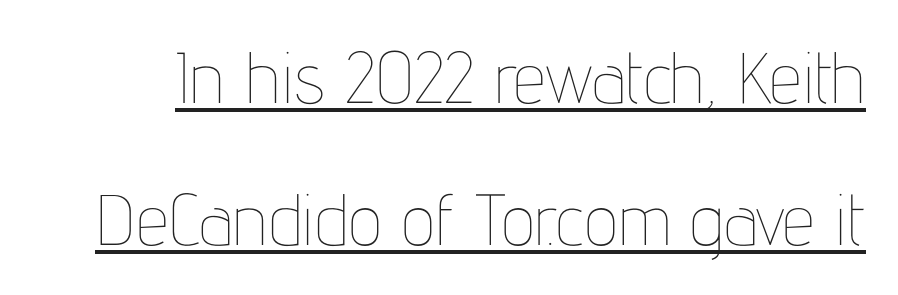
{"italic": "no", "bold": "no", "weight": "thin", "width": "condensed", "stroke_contrast": "low", "x_height": "medium", "monospaced": "no", "underline": "yes", "line_spacing": "loose", "line_spacing_ratio": 1.97, "letter_spacing": "normal", "letter_spacing_em": 0.0, "glyph_px": 72}
